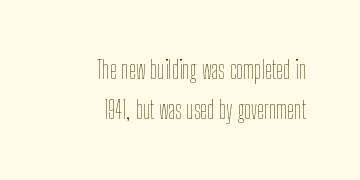
Q: Is the text bold? A: No.
Q: Is the text italic (slanted)? A: No, it is upright.
Q: Is the text underlined? A: No.
Q: How is the paragraph aligned? A: Right-aligned.
Q: Is the spacing between letters normal or unusually wide? A: Normal.
Q: Is the spacing between lines tight, normal or loose? A: Normal.
